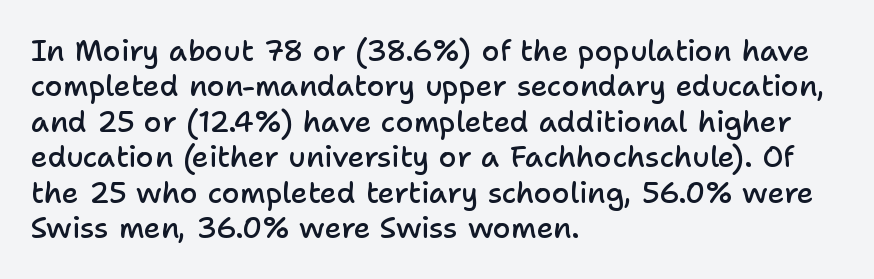
The image shows 29 px semibold sans-serif type, upright; set left-aligned, line spacing 1.22x, normal letter spacing, not underlined; low stroke contrast and a medium x-height.
